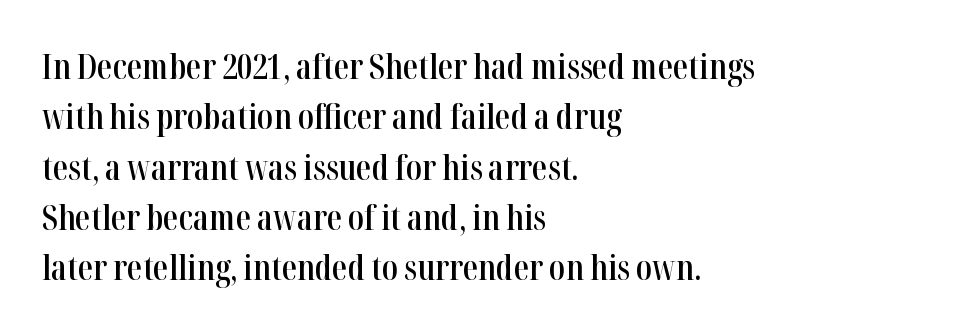
Q: Is the text bold? A: Semi-bold.
Q: Is the text italic (slanted)? A: No, it is upright.
Q: Is the typeface a serif or a sans-serif typeface? A: Serif.
Q: Is the text underlined? A: No.
Q: How is the paragraph aligned? A: Left-aligned.
Q: Is the spacing between letters normal or unusually wide? A: Normal.
Q: Is the spacing between lines tight, normal or loose? A: Normal.
Q: Width (condensed, normal, or wide)? A: Condensed.
Q: Stroke contrast? A: High.
Q: x-height? A: Medium.
Q: Monospaced? A: No.
